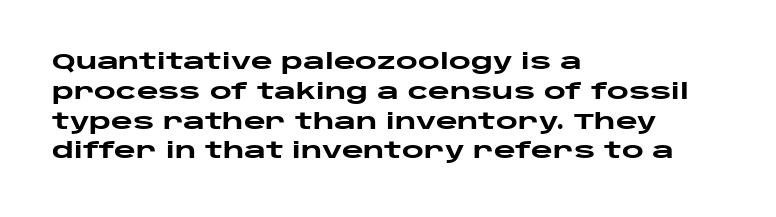
{"italic": "no", "bold": "yes", "underline": "no", "align": "left", "line_spacing": "normal", "line_spacing_ratio": 1.42, "letter_spacing": "normal", "letter_spacing_em": 0.0, "glyph_px": 21}
